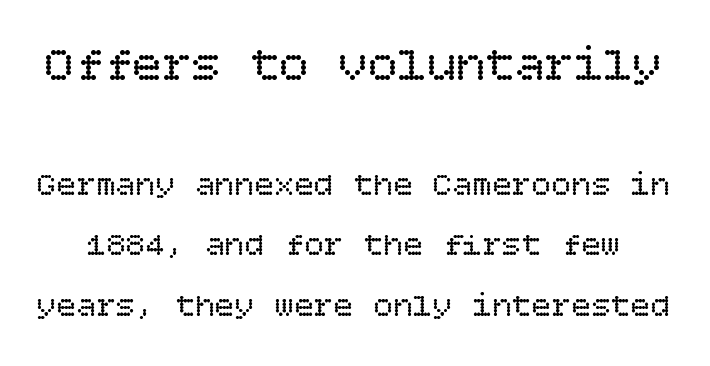
Weight class: somewhere from thin through regular. The axis of the letterforms is exactly vertical. Underline: absent. The rendering shrinks the type as you move from the upper chunk to the lower. Inter-character spacing is left at the font's built-in metrics.
